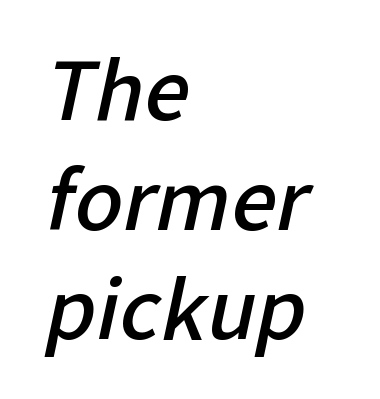
{"serif": "no", "bold": "semi", "weight": "semibold", "width": "normal", "stroke_contrast": "low", "x_height": "medium", "monospaced": "no", "underline": "no", "align": "left", "line_spacing": "normal", "line_spacing_ratio": 1.37, "letter_spacing": "normal", "letter_spacing_em": 0.0, "glyph_px": 80}
